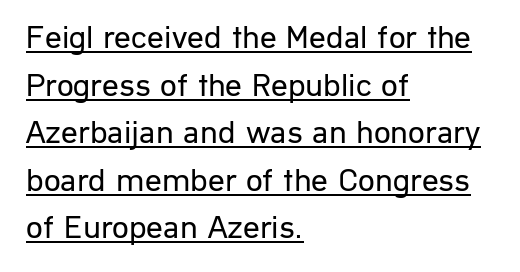
The image shows 33 px regular-weight sans-serif type, upright; set left-aligned, normal line spacing (1.44x), normal letter spacing, underlined; low stroke contrast and a medium x-height.
